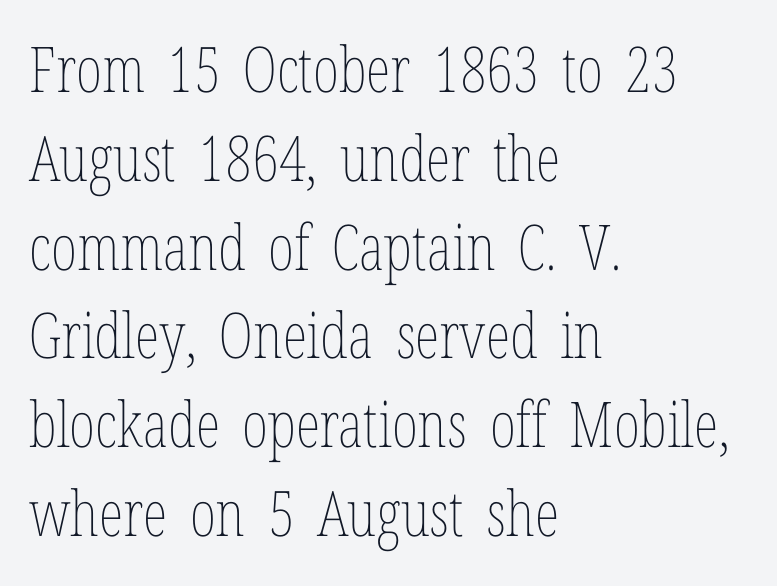
Q: Is the text bold? A: No.
Q: Is the text italic (slanted)? A: No, it is upright.
Q: Is the text underlined? A: No.
Q: How is the paragraph aligned? A: Left-aligned.
Q: Is the spacing between letters normal or unusually wide? A: Normal.
Q: Is the spacing between lines tight, normal or loose? A: Normal.
Q: Width (condensed, normal, or wide)? A: Condensed.
Q: Stroke contrast? A: Low.
Q: x-height? A: Medium.
Q: Monospaced? A: No.
